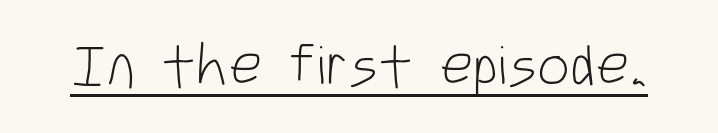
{"serif": "no", "italic": "no", "bold": "no", "weight": "light", "width": "condensed", "stroke_contrast": "low", "x_height": "large", "monospaced": "no", "underline": "yes", "letter_spacing": "normal", "letter_spacing_em": 0.0, "glyph_px": 58}
